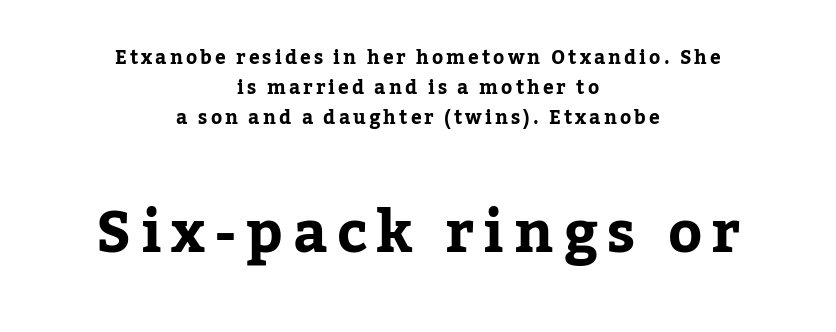
Q: Is the text bold? A: Yes.
Q: Is the text italic (slanted)? A: No, it is upright.
Q: Is the typeface a serif or a sans-serif typeface? A: Serif.
Q: Is the text underlined? A: No.
Q: How is the paragraph aligned? A: Centered.
Q: Is the spacing between lines tight, normal or loose? A: Normal.
Q: Which block of text is set in a larger size, the first (top) or the second (bottom)? A: The second (bottom) one.
Q: Width (condensed, normal, or wide)? A: Normal.
Q: Stroke contrast? A: Low.
Q: x-height? A: Medium.
Q: Monospaced? A: No.
